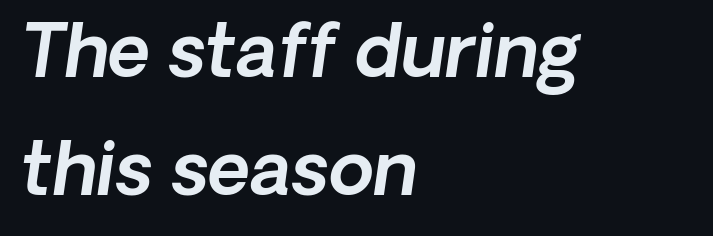
{"italic": "yes", "lean": "right", "slant_degrees": 8, "width": "normal", "x_height": "medium", "monospaced": "no", "underline": "no", "align": "left", "line_spacing": "normal", "line_spacing_ratio": 1.61, "letter_spacing": "normal", "letter_spacing_em": 0.0, "glyph_px": 73}
